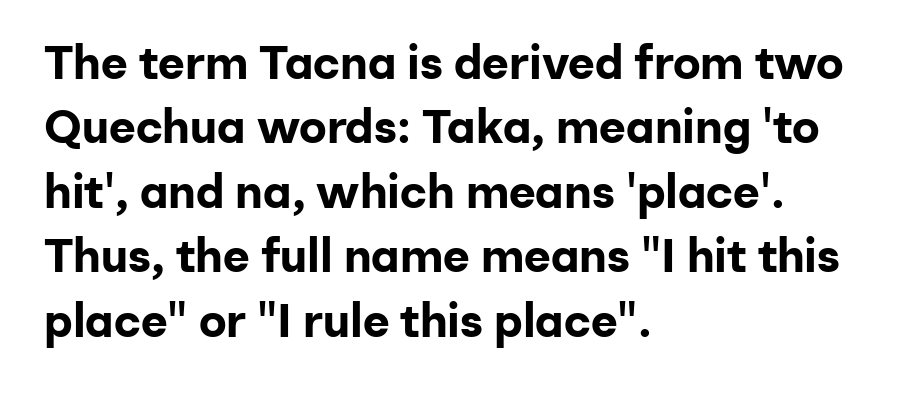
The image shows 46 px bold sans-serif type, upright; set left-aligned, normal line spacing (1.4x), normal letter spacing, not underlined; low stroke contrast and a medium x-height.
